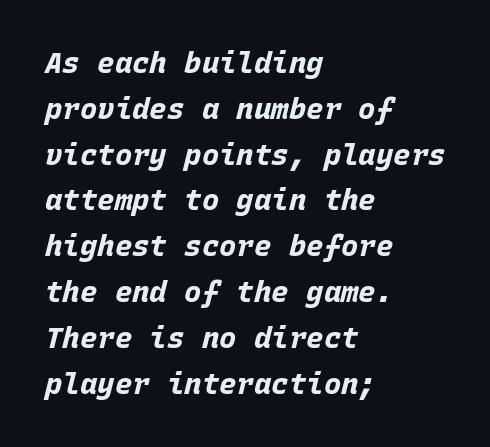
{"italic": "yes", "lean": "right", "slant_degrees": 15, "bold": "yes", "weight": "bold", "width": "normal", "stroke_contrast": "low", "x_height": "large", "monospaced": "yes", "underline": "no", "align": "left", "line_spacing": "normal", "line_spacing_ratio": 1.58, "letter_spacing": "normal", "letter_spacing_em": 0.0, "glyph_px": 29}
